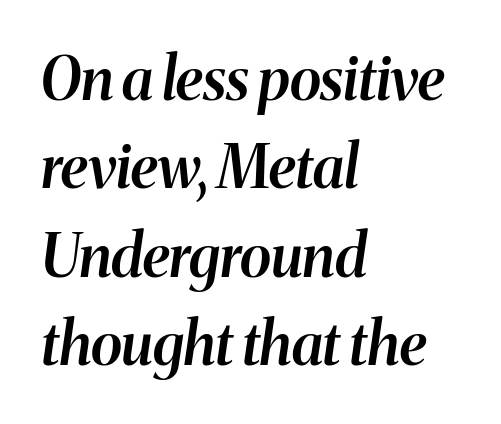
The image shows 59 px semibold type, italic (leaning right); set left-aligned, normal line spacing (1.5x), normal letter spacing, not underlined; medium stroke contrast and a medium x-height.
